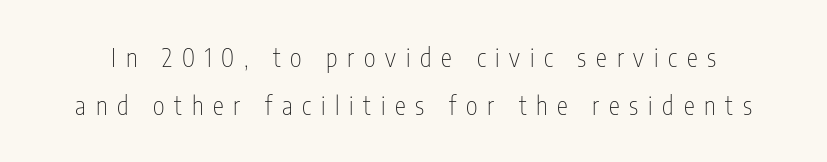
The image shows 25 px text type, upright; set loose line spacing (1.92x), unusually wide letter spacing (+0.39 em), not underlined.
